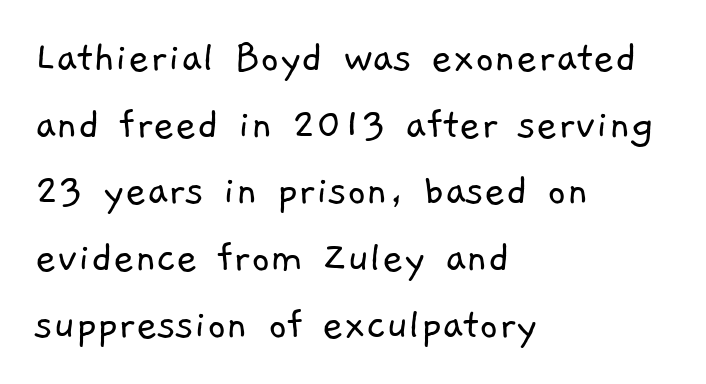
Q: Is the text bold? A: No.
Q: Is the typeface a serif or a sans-serif typeface? A: Sans-serif.
Q: Is the text underlined? A: No.
Q: How is the paragraph aligned? A: Left-aligned.
Q: Is the spacing between letters normal or unusually wide? A: Normal.
Q: Is the spacing between lines tight, normal or loose? A: Normal.
Q: Width (condensed, normal, or wide)? A: Normal.
Q: Stroke contrast? A: Low.
Q: x-height? A: Medium.
Q: Monospaced? A: No.
